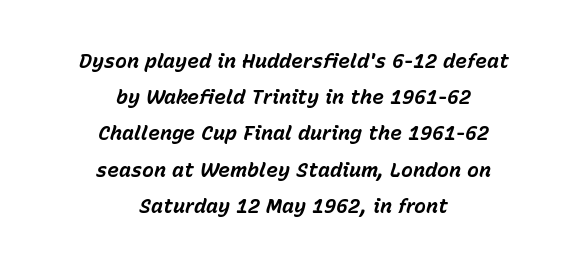
{"italic": "yes", "lean": "right", "slant_degrees": 15, "bold": "yes", "underline": "no", "align": "center", "line_spacing_ratio": 1.81, "letter_spacing": "normal", "letter_spacing_em": 0.0, "glyph_px": 20}
